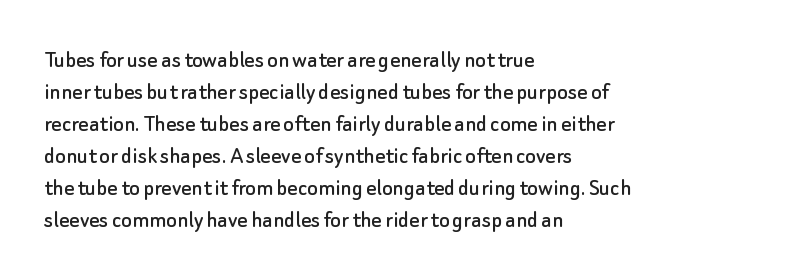
Summary of vertical rhythm: regular, with standard interline spacing. The string is rendered with underlining switched off. This rendering uses left alignment, leaving the right contour irregular. The lettering stays uniformly vertical, giving the passage a roman look. The horizontal fit of the characters is conventional and even.
